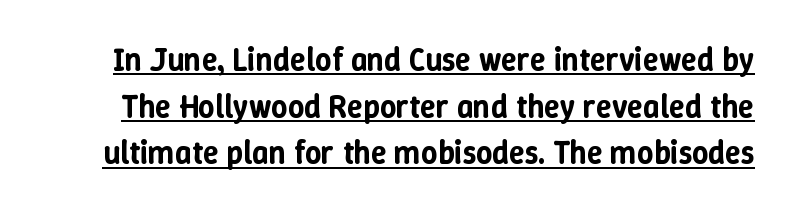
The image shows 32 px text type, upright; set normal line spacing (1.46x), normal letter spacing, underlined; low stroke contrast and a medium x-height.
